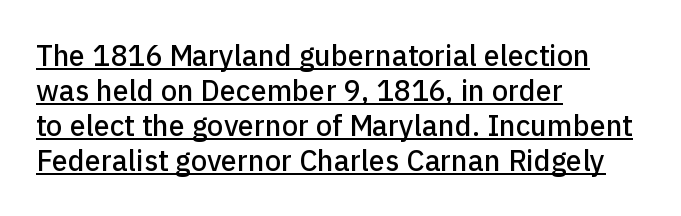
Q: Is the text italic (slanted)? A: No, it is upright.
Q: Is the typeface a serif or a sans-serif typeface? A: Sans-serif.
Q: Is the text underlined? A: Yes.
Q: How is the paragraph aligned? A: Left-aligned.
Q: Is the spacing between letters normal or unusually wide? A: Normal.
Q: Width (condensed, normal, or wide)? A: Normal.
Q: Stroke contrast? A: Low.
Q: x-height? A: Medium.
Q: Monospaced? A: No.
